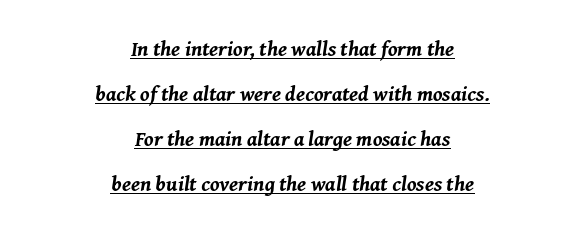
{"italic": "yes", "lean": "right", "slant_degrees": 8, "bold": "yes", "underline": "yes", "align": "center", "line_spacing": "loose", "line_spacing_ratio": 2.14, "letter_spacing": "normal", "letter_spacing_em": 0.0, "glyph_px": 21}
